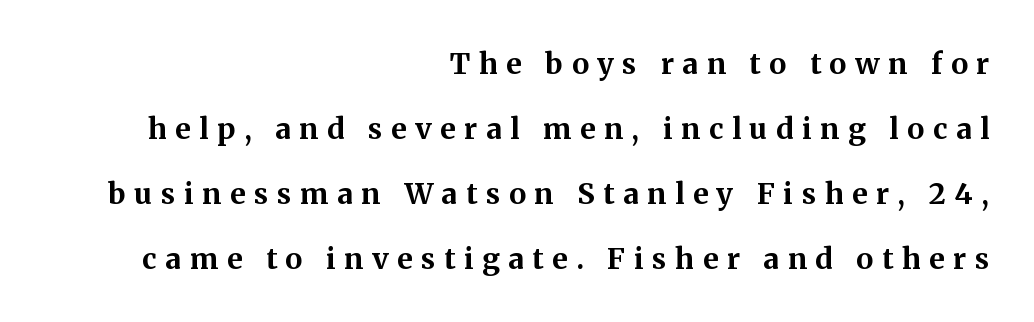
The image shows 29 px bold serif type, upright; set right-aligned, loose line spacing (2.24x), unusually wide letter spacing (+0.3 em), not underlined; medium stroke contrast and a medium x-height.
